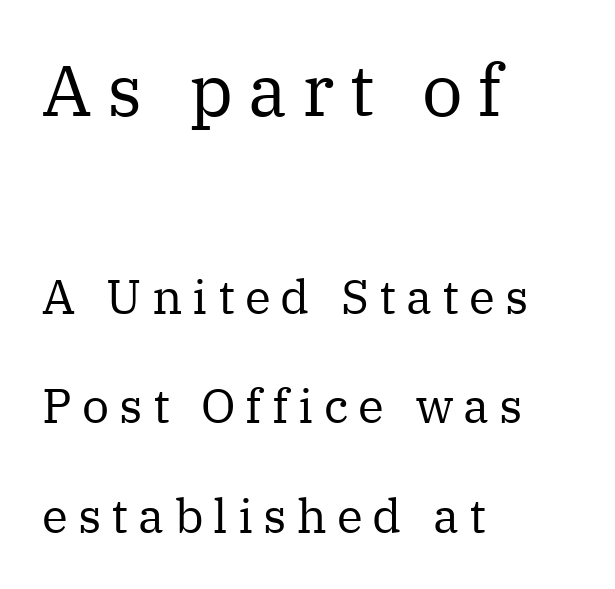
{"serif": "yes", "italic": "no", "bold": "no", "weight": "regular", "width": "normal", "stroke_contrast": "medium", "x_height": "medium", "monospaced": "no", "underline": "no", "align": "left", "line_spacing": "loose", "line_spacing_ratio": 2.28, "letter_spacing": "wide", "letter_spacing_em": 0.21, "larger_block": "first", "size_ratio": 1.5, "glyph_px": 72}
